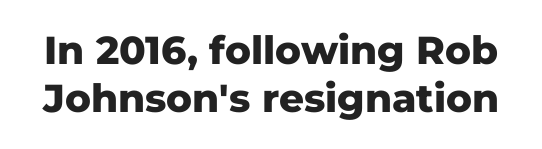
{"serif": "no", "italic": "no", "bold": "yes", "weight": "heavy", "width": "normal", "stroke_contrast": "low", "x_height": "medium", "monospaced": "no", "underline": "no", "line_spacing_ratio": 1.24, "letter_spacing": "normal", "letter_spacing_em": 0.0, "glyph_px": 39}
